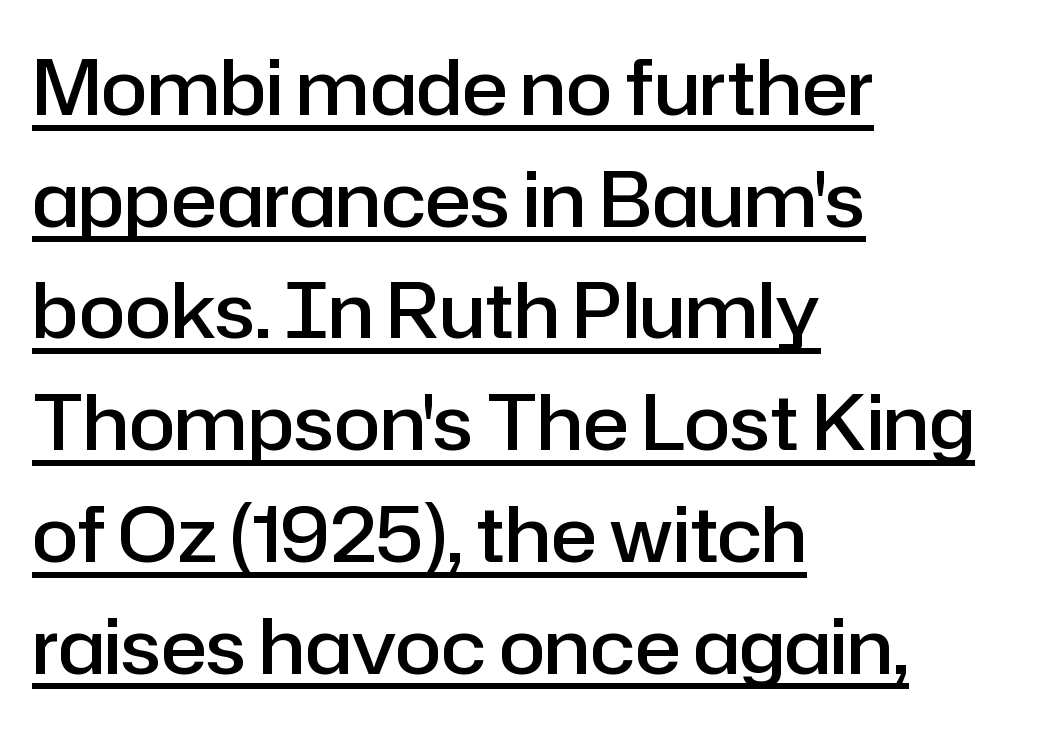
Beneath each row of characters lies a ruled line. Typesetter's note: demi weight, one step under bold. Varying glyph widths throughout — classic text-font behaviour. Compared with typical paragraphs, the rows here are spaced about the same. In terms of posture, this sample is upright. Which margin do the lines hug? The left one — the right edge is uneven.
